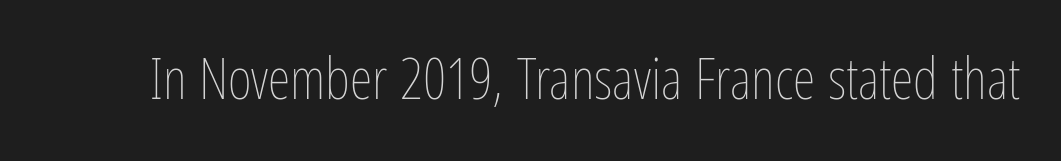
{"italic": "no", "bold": "no", "weight": "thin", "width": "condensed", "stroke_contrast": "low", "x_height": "medium", "monospaced": "no", "underline": "no", "letter_spacing": "normal", "letter_spacing_em": 0.0, "glyph_px": 58}
